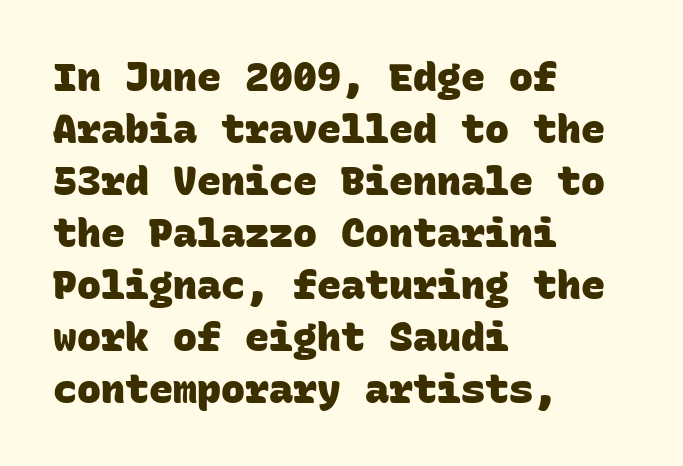
The image shows 40 px heavy sans-serif type, monospaced; set left-aligned, normal line spacing (1.3x), normal letter spacing, not underlined; low stroke contrast and a large x-height.
